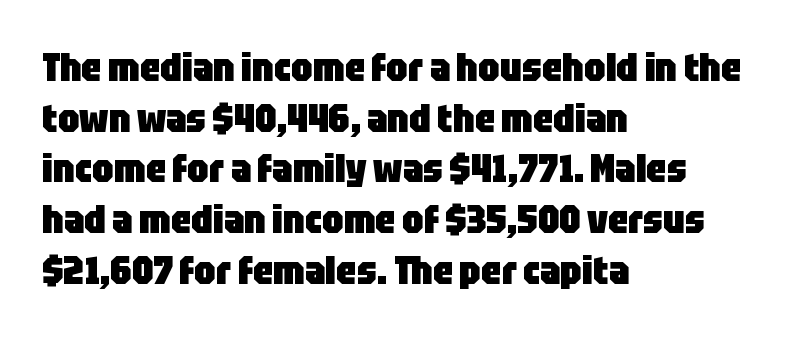
Q: Is the text bold? A: Yes.
Q: Is the text italic (slanted)? A: No, it is upright.
Q: Is the typeface a serif or a sans-serif typeface? A: Sans-serif.
Q: Is the text underlined? A: No.
Q: How is the paragraph aligned? A: Left-aligned.
Q: Is the spacing between letters normal or unusually wide? A: Normal.
Q: Is the spacing between lines tight, normal or loose? A: Normal.
Q: Width (condensed, normal, or wide)? A: Condensed.
Q: Stroke contrast? A: Low.
Q: x-height? A: Large.
Q: Monospaced? A: No.
